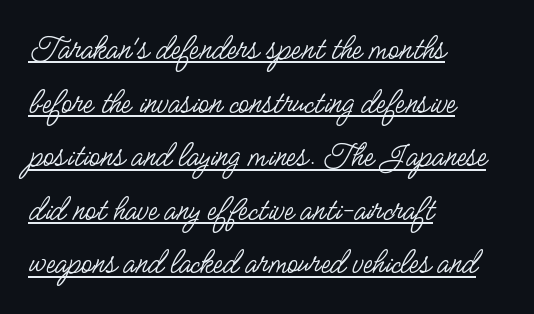
The image shows 35 px regular-weight, condensed sans-serif type; set left-aligned, normal line spacing (1.53x), normal letter spacing, underlined; low stroke contrast and a small x-height.
